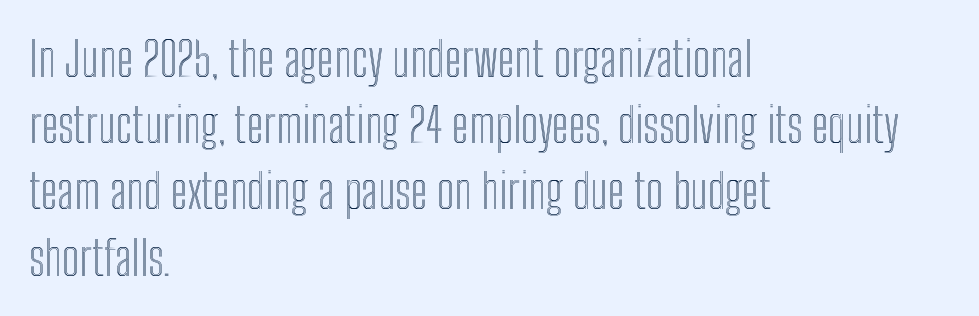
The image shows 48 px condensed type, upright; set left-aligned, normal line spacing (1.38x), normal letter spacing, not underlined; a medium x-height.
